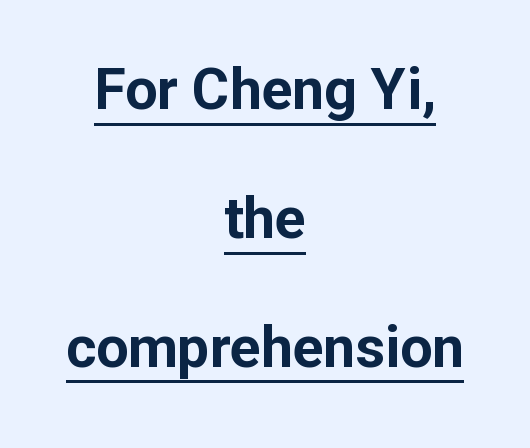
Spacing verdict: proportional, widths tailored to each character. A typesetter would label this face a sans. This rendering uses center alignment, leaving both contours irregular but symmetric. If you drew a line through each stem, it would be perfectly vertical.
